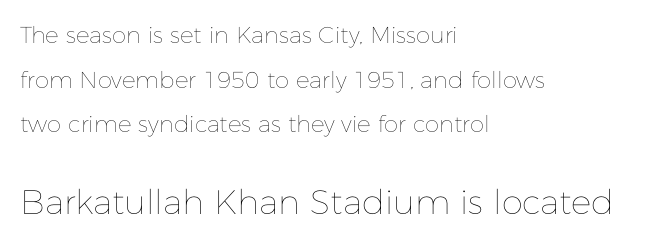
Q: Is the text bold? A: No.
Q: Is the text italic (slanted)? A: No, it is upright.
Q: Is the text underlined? A: No.
Q: How is the paragraph aligned? A: Left-aligned.
Q: Is the spacing between letters normal or unusually wide? A: Normal.
Q: Is the spacing between lines tight, normal or loose? A: Loose.
Q: Which block of text is set in a larger size, the first (top) or the second (bottom)? A: The second (bottom) one.
Q: Width (condensed, normal, or wide)? A: Normal.
Q: Stroke contrast? A: Low.
Q: x-height? A: Medium.
Q: Monospaced? A: No.
